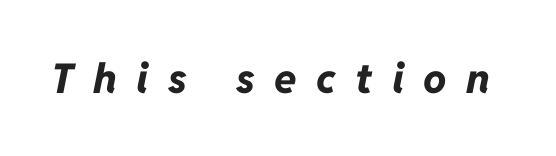
Q: Is the text bold? A: Yes.
Q: Is the text italic (slanted)? A: Yes, it leans right by about 11 degrees.
Q: Is the text underlined? A: No.
Q: Is the spacing between letters normal or unusually wide? A: Unusually wide.
Q: Width (condensed, normal, or wide)? A: Normal.
Q: Stroke contrast? A: Low.
Q: x-height? A: Medium.
Q: Monospaced? A: No.
